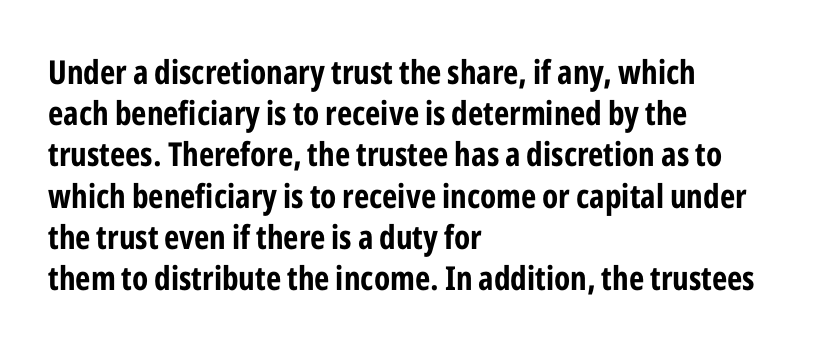
The image shows 33 px bold, condensed sans-serif type, upright; set left-aligned, normal line spacing (1.25x), normal letter spacing, not underlined; low stroke contrast and a medium x-height.
